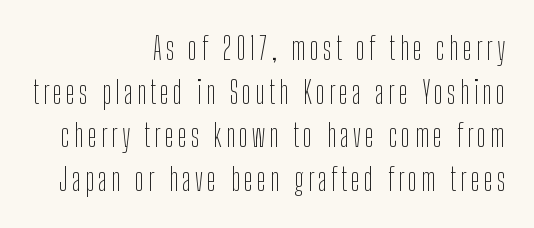
This sample keeps an unexceptional amount of space between lines. Spacing verdict: proportional, widths tailored to each character. Just letters on the line, the space beneath them empty. The typesetter chose a ragged-left arrangement here. The letterforms sit at book weight or below. Posture: straight, roman, zero tilt.
